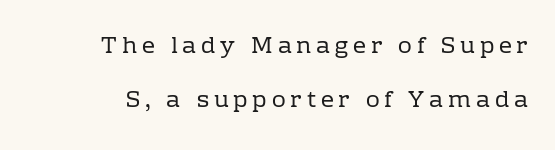
Q: Is the text bold? A: No.
Q: Is the text italic (slanted)? A: No, it is upright.
Q: Is the text underlined? A: No.
Q: Is the spacing between letters normal or unusually wide? A: Unusually wide.
Q: Is the spacing between lines tight, normal or loose? A: Loose.
